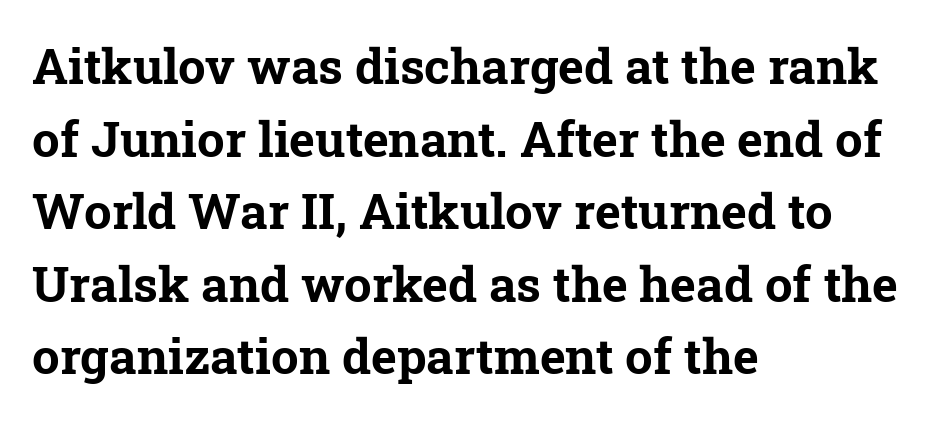
Q: Is the text bold? A: Yes.
Q: Is the typeface a serif or a sans-serif typeface? A: Serif.
Q: Is the text underlined? A: No.
Q: How is the paragraph aligned? A: Left-aligned.
Q: Is the spacing between letters normal or unusually wide? A: Normal.
Q: Is the spacing between lines tight, normal or loose? A: Normal.
Q: Width (condensed, normal, or wide)? A: Normal.
Q: Stroke contrast? A: Low.
Q: x-height? A: Medium.
Q: Monospaced? A: No.
